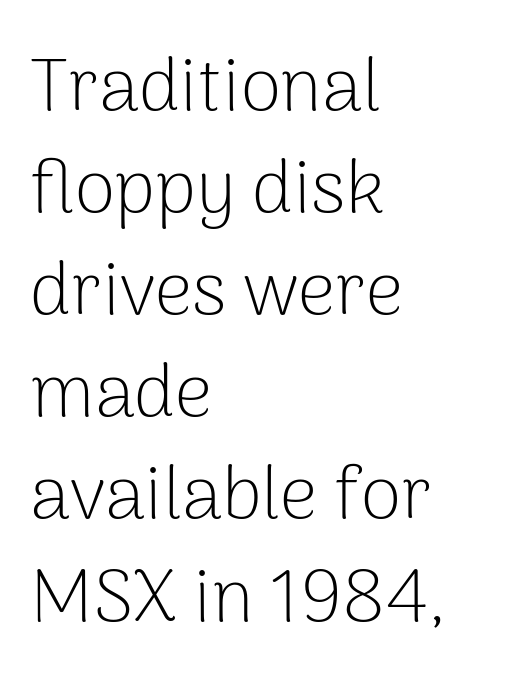
The image shows 74 px light sans-serif type, upright; set left-aligned, normal line spacing (1.38x), normal letter spacing, not underlined; low stroke contrast and a medium x-height.
